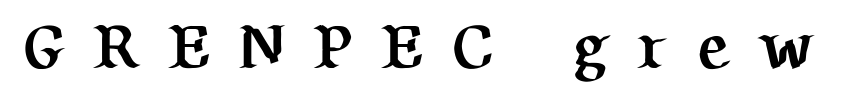
This rendering widens character spacing well past its baseline value. What weight is shown? A full bold with thick strokes. Note the varied advance widths — an 'i' is clearly narrower than an 'm'. What kind of face is this? One with serifs. The letters stand upright; this is a roman face. Letters rest on an invisible, unmarked baseline.
